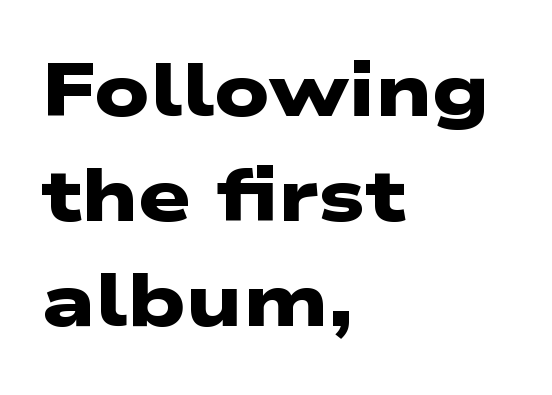
Q: Is the text bold? A: Yes.
Q: Is the typeface a serif or a sans-serif typeface? A: Sans-serif.
Q: Is the text underlined? A: No.
Q: How is the paragraph aligned? A: Left-aligned.
Q: Is the spacing between letters normal or unusually wide? A: Normal.
Q: Is the spacing between lines tight, normal or loose? A: Normal.
Q: Width (condensed, normal, or wide)? A: Wide.
Q: Stroke contrast? A: Low.
Q: x-height? A: Medium.
Q: Monospaced? A: No.
